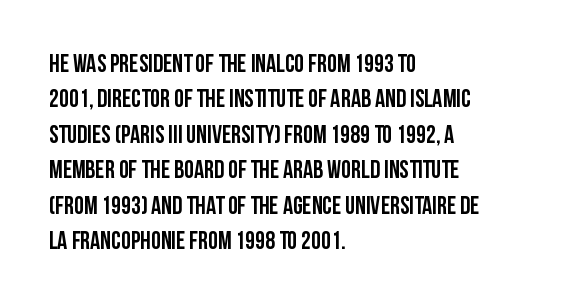
Q: Is the text italic (slanted)? A: No, it is upright.
Q: Is the text underlined? A: No.
Q: How is the paragraph aligned? A: Left-aligned.
Q: Is the spacing between letters normal or unusually wide? A: Normal.
Q: Is the spacing between lines tight, normal or loose? A: Normal.
